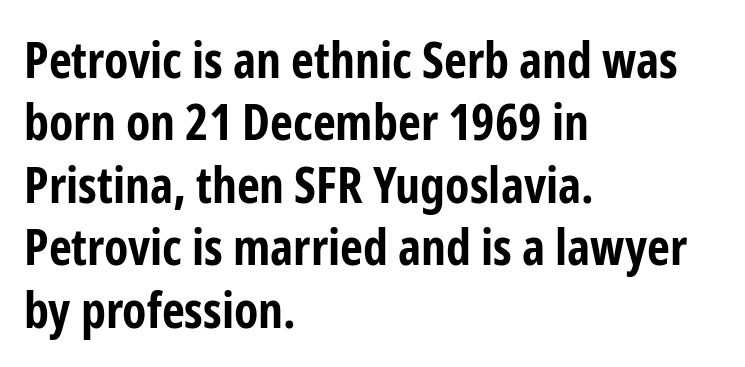
The image shows 50 px bold, condensed sans-serif type, upright; set left-aligned, normal line spacing (1.25x), normal letter spacing, not underlined; low stroke contrast and a medium x-height.
